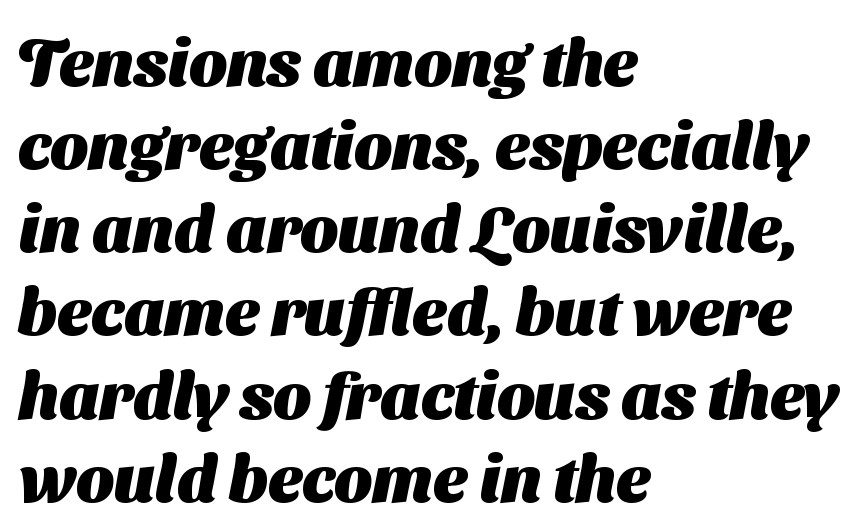
Look at the tracking — it's just the regular setting, nothing added. Reading down the block, your eye returns to a fixed left position each line. The rendering uses natural spacing where letterforms have individual widths. Words float on clear page, feet unadorned. Heavy, bold letterforms.
